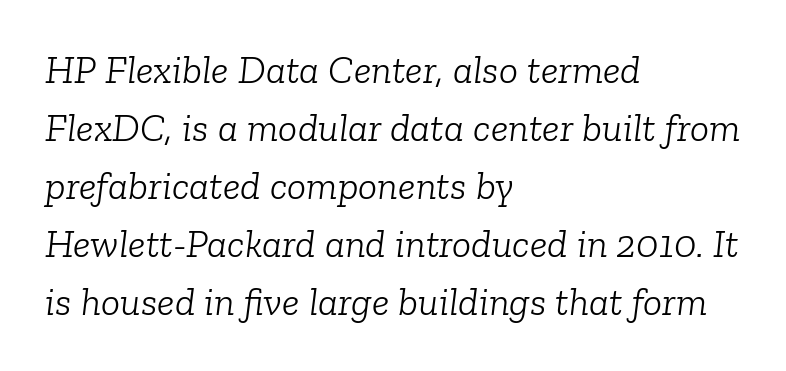
One-word summary of the alignment: left. Proportional: the letters do not fall into vertical columns. Check under the words: just untouched page. The block of text has a typical density, with ordinary space between rows. The letters are slanted; this is an italic face.
